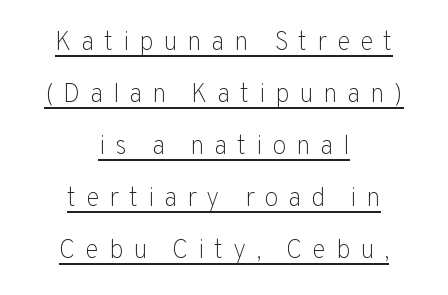
{"italic": "no", "bold": "no", "underline": "yes", "align": "center", "line_spacing": "loose", "line_spacing_ratio": 2.0, "letter_spacing": "wide", "letter_spacing_em": 0.37, "glyph_px": 26}
